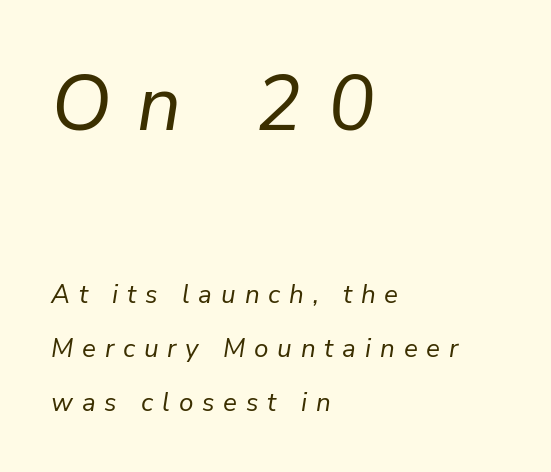
{"italic": "yes", "lean": "right", "slant_degrees": 9, "bold": "no", "weight": "regular", "width": "normal", "stroke_contrast": "low", "x_height": "medium", "monospaced": "no", "underline": "no", "align": "left", "line_spacing": "loose", "line_spacing_ratio": 2.08, "letter_spacing": "wide", "letter_spacing_em": 0.34, "larger_block": "first", "size_ratio": 3.0, "glyph_px": 78}
